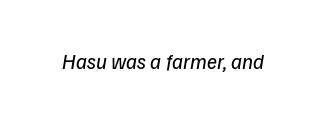
The image shows 21 px text type, italic (leaning right); set normal letter spacing, not underlined.
